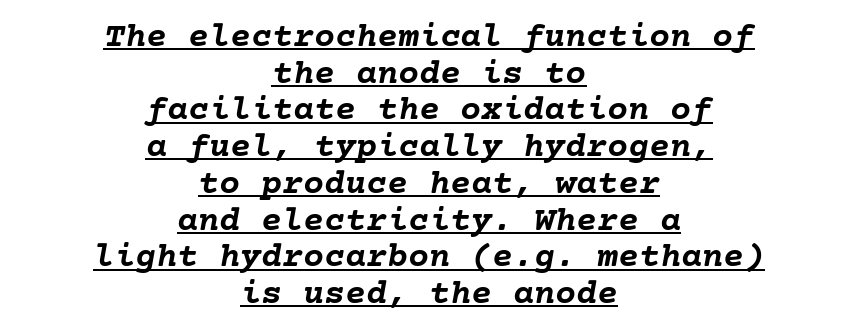
{"italic": "yes", "lean": "right", "slant_degrees": 10, "bold": "yes", "weight": "semibold", "width": "normal", "stroke_contrast": "low", "x_height": "medium", "underline": "yes", "align": "center", "line_spacing": "tight", "line_spacing_ratio": 1.05, "letter_spacing": "normal", "letter_spacing_em": 0.0, "glyph_px": 35}
